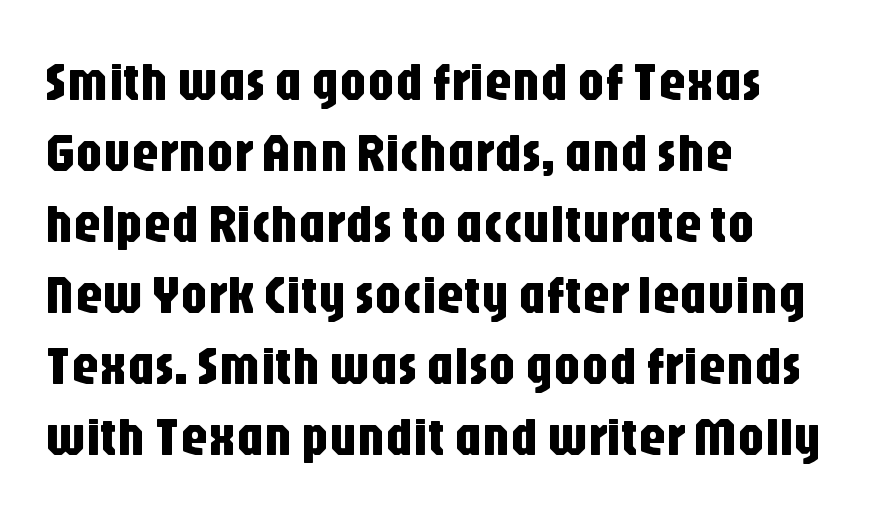
The rendering uses natural spacing where letterforms have individual widths. Successive baselines arrive at the customary interval. Honestly, there is no underline to notice here at all. This sample uses plain, unmodified letter spacing. Every character sits straight up, as roman type does. Compared with a centered layout, this one pins lines to the left instead.
